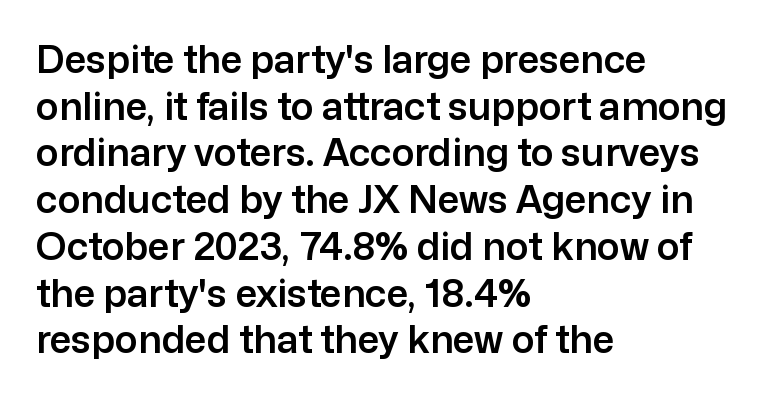
Q: Is the text italic (slanted)? A: No, it is upright.
Q: Is the typeface a serif or a sans-serif typeface? A: Sans-serif.
Q: Is the text underlined? A: No.
Q: How is the paragraph aligned? A: Left-aligned.
Q: Is the spacing between letters normal or unusually wide? A: Normal.
Q: Width (condensed, normal, or wide)? A: Normal.
Q: Stroke contrast? A: Low.
Q: x-height? A: Medium.
Q: Monospaced? A: No.
